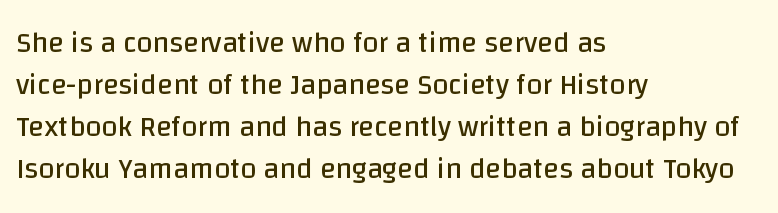
Q: Is the text bold? A: No.
Q: Is the text italic (slanted)? A: No, it is upright.
Q: Is the typeface a serif or a sans-serif typeface? A: Sans-serif.
Q: Is the text underlined? A: No.
Q: How is the paragraph aligned? A: Left-aligned.
Q: Is the spacing between letters normal or unusually wide? A: Normal.
Q: Is the spacing between lines tight, normal or loose? A: Normal.
Q: Width (condensed, normal, or wide)? A: Normal.
Q: Stroke contrast? A: Low.
Q: x-height? A: Large.
Q: Monospaced? A: No.
